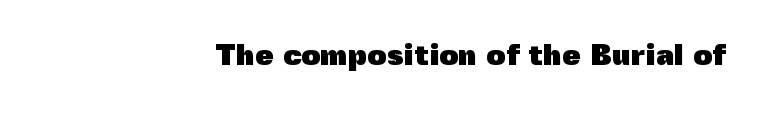
Look at the tracking — it's just the regular setting, nothing added. Stroke thickness is high; the sample reads as a true bold. A typesetter would call this proportional, since set widths differ per character. A typesetter would label this face a sans. Is the block centered? No — it sits flush against the right margin.
